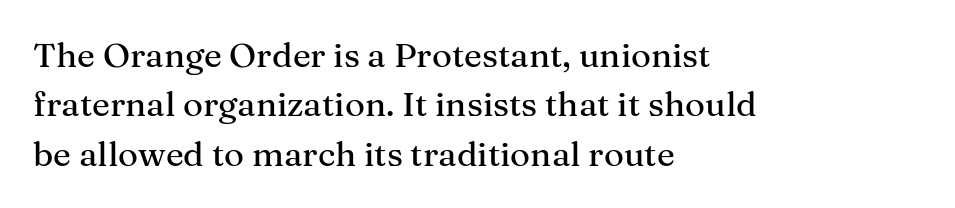
If you drew a line through each stem, it would be perfectly vertical. Just letters on the line, the space beneath them empty. Look at the bottom of the vertical strokes: they flare into serifs here. In terms of letterspacing, this is plain default setting. A normal amount of white space separates one row of letters from the next.
